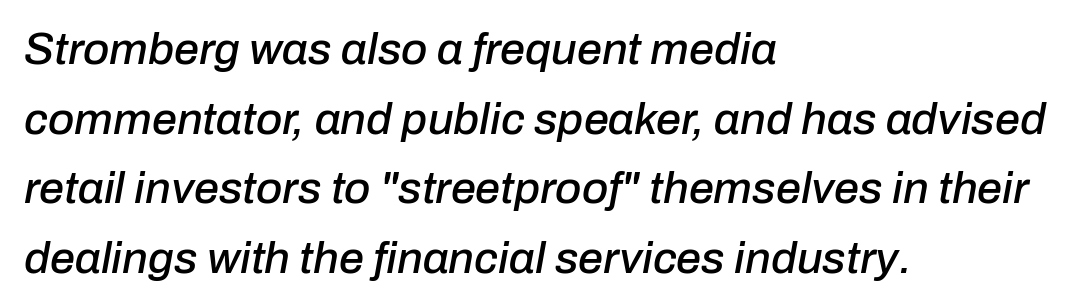
{"italic": "yes", "lean": "right", "slant_degrees": 10, "width": "normal", "stroke_contrast": "low", "x_height": "medium", "monospaced": "no", "underline": "no", "align": "left", "line_spacing": "normal", "line_spacing_ratio": 1.55, "letter_spacing": "normal", "letter_spacing_em": 0.0, "glyph_px": 45}
